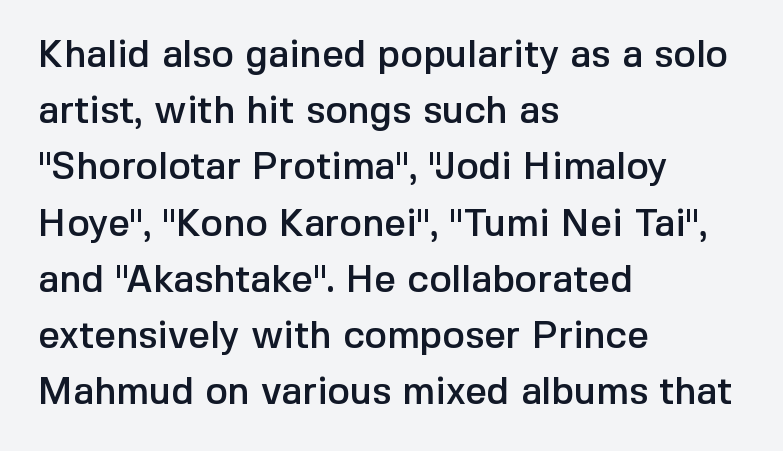
{"serif": "no", "italic": "no", "width": "normal", "x_height": "medium", "monospaced": "no", "underline": "no", "align": "left", "line_spacing": "normal", "line_spacing_ratio": 1.48, "letter_spacing": "normal", "letter_spacing_em": 0.0, "glyph_px": 38}
